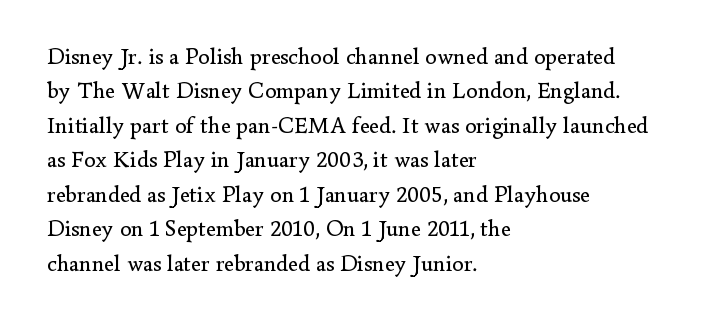
Q: Is the text bold? A: No.
Q: Is the text italic (slanted)? A: No, it is upright.
Q: Is the text underlined? A: No.
Q: How is the paragraph aligned? A: Left-aligned.
Q: Is the spacing between letters normal or unusually wide? A: Normal.
Q: Is the spacing between lines tight, normal or loose? A: Normal.
